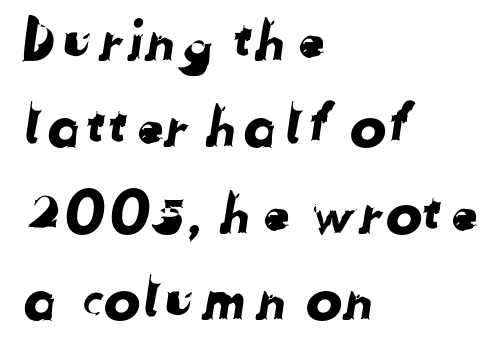
{"serif": "no", "width": "normal", "stroke_contrast": "low", "x_height": "medium", "monospaced": "no", "underline": "no", "align": "left", "line_spacing": "normal", "line_spacing_ratio": 1.57, "letter_spacing": "normal", "letter_spacing_em": 0.0, "glyph_px": 55}
